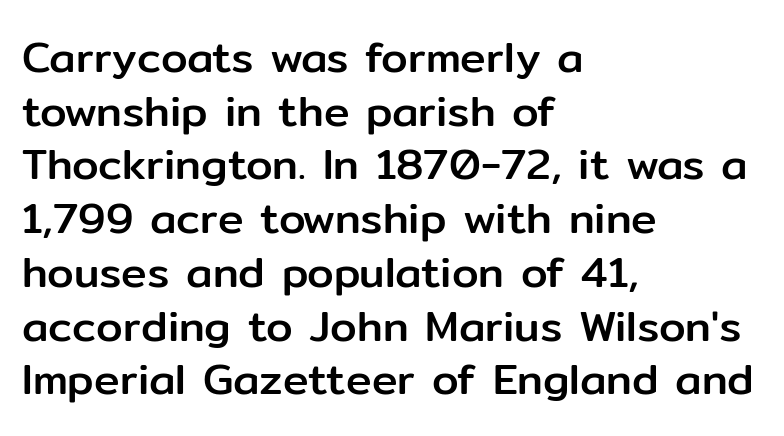
Q: Is the text italic (slanted)? A: No, it is upright.
Q: Is the typeface a serif or a sans-serif typeface? A: Sans-serif.
Q: Is the text underlined? A: No.
Q: How is the paragraph aligned? A: Left-aligned.
Q: Is the spacing between letters normal or unusually wide? A: Normal.
Q: Is the spacing between lines tight, normal or loose? A: Normal.
Q: Width (condensed, normal, or wide)? A: Normal.
Q: Stroke contrast? A: Low.
Q: x-height? A: Medium.
Q: Monospaced? A: No.
